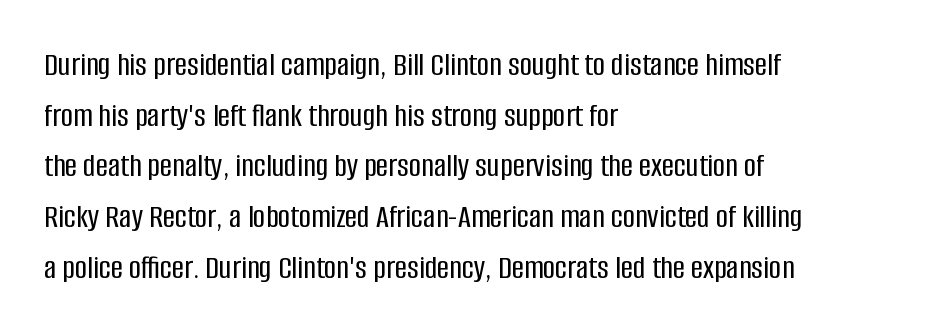
The image shows 34 px condensed sans-serif type, upright; set left-aligned, normal line spacing (1.49x), normal letter spacing, not underlined; low stroke contrast and a large x-height.
